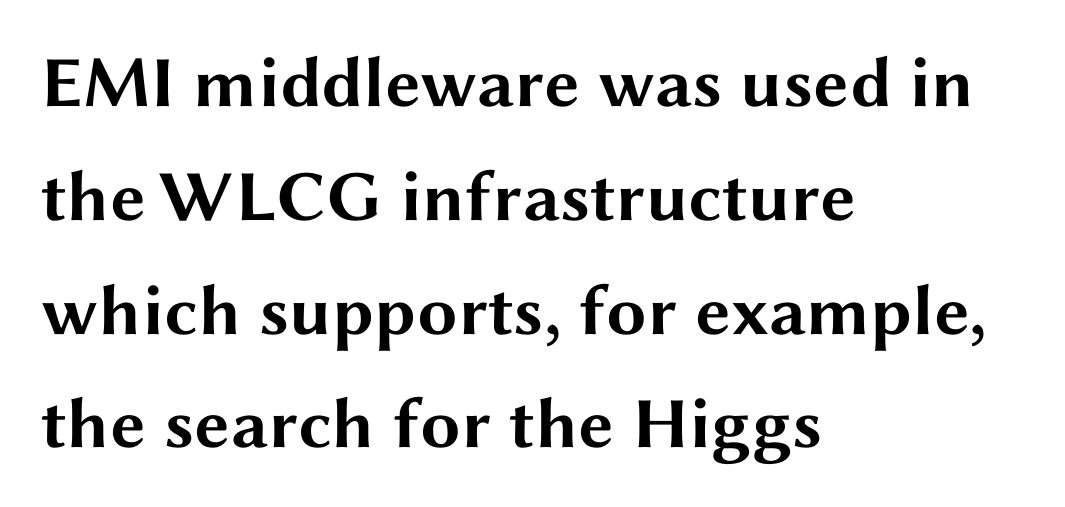
Q: Is the text bold? A: Yes.
Q: Is the text italic (slanted)? A: No, it is upright.
Q: Is the typeface a serif or a sans-serif typeface? A: Sans-serif.
Q: Is the text underlined? A: No.
Q: How is the paragraph aligned? A: Left-aligned.
Q: Is the spacing between letters normal or unusually wide? A: Normal.
Q: Is the spacing between lines tight, normal or loose? A: Normal.
Q: Width (condensed, normal, or wide)? A: Wide.
Q: Stroke contrast? A: Medium.
Q: x-height? A: Medium.
Q: Monospaced? A: No.
